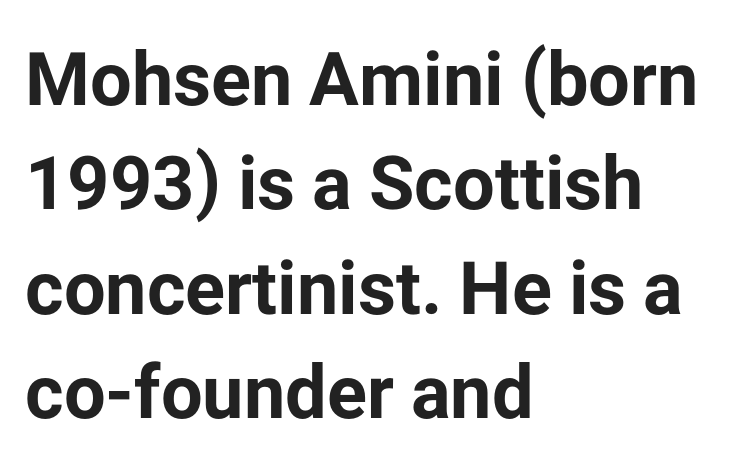
Q: Is the text bold? A: Yes.
Q: Is the text italic (slanted)? A: No, it is upright.
Q: Is the typeface a serif or a sans-serif typeface? A: Sans-serif.
Q: Is the text underlined? A: No.
Q: How is the paragraph aligned? A: Left-aligned.
Q: Is the spacing between letters normal or unusually wide? A: Normal.
Q: Is the spacing between lines tight, normal or loose? A: Normal.
Q: Width (condensed, normal, or wide)? A: Normal.
Q: Stroke contrast? A: Low.
Q: x-height? A: Medium.
Q: Monospaced? A: No.
